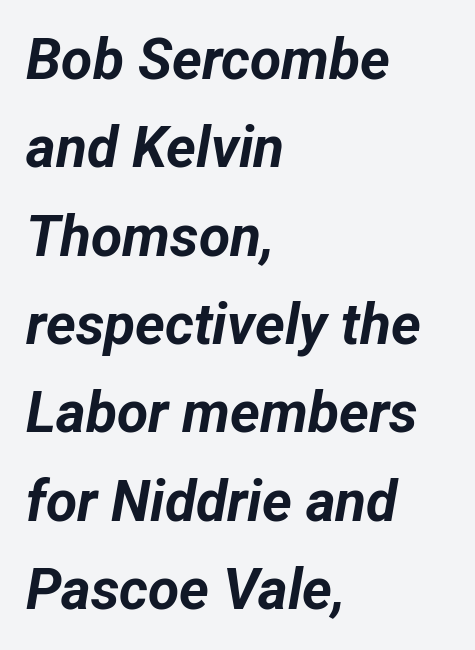
The image shows 57 px bold type, italic (leaning right); set left-aligned, normal line spacing (1.55x), normal letter spacing, not underlined; low stroke contrast and a medium x-height.
